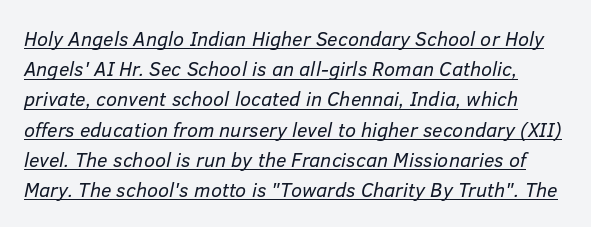
The image shows 20 px text type, italic (leaning right); set normal line spacing (1.51x), normal letter spacing, underlined.
